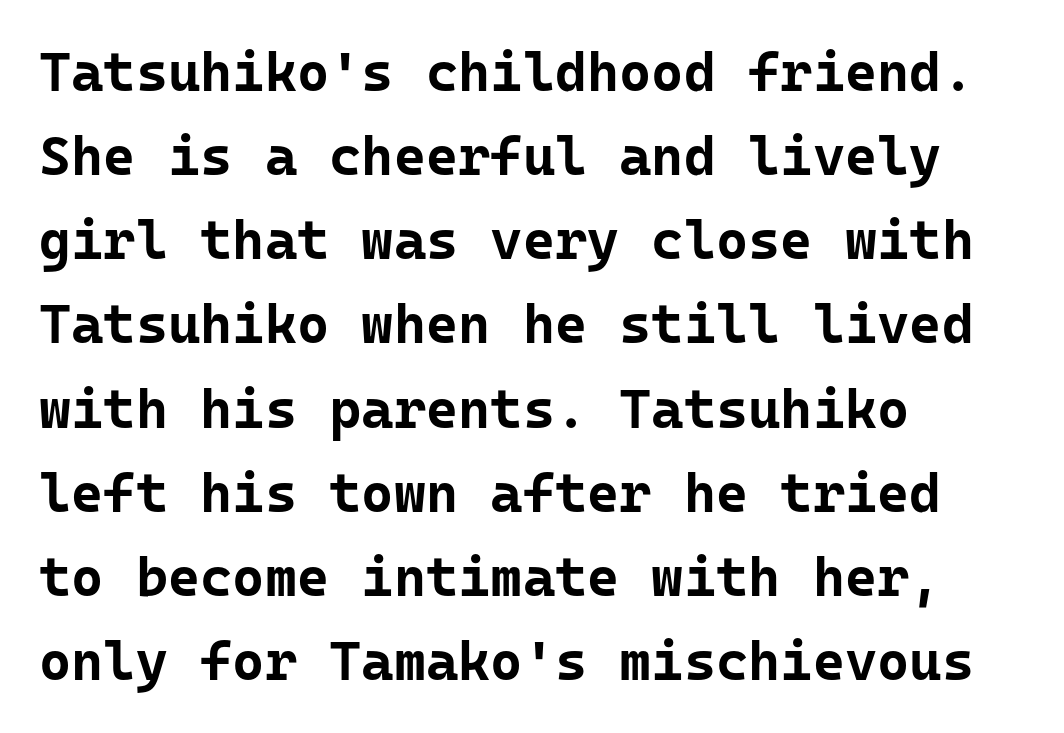
Q: Is the text bold? A: Yes.
Q: Is the text italic (slanted)? A: No, it is upright.
Q: Is the typeface a serif or a sans-serif typeface? A: Sans-serif.
Q: Is the text underlined? A: No.
Q: How is the paragraph aligned? A: Left-aligned.
Q: Is the spacing between letters normal or unusually wide? A: Normal.
Q: Is the spacing between lines tight, normal or loose? A: Normal.
Q: Width (condensed, normal, or wide)? A: Normal.
Q: Stroke contrast? A: Low.
Q: x-height? A: Medium.
